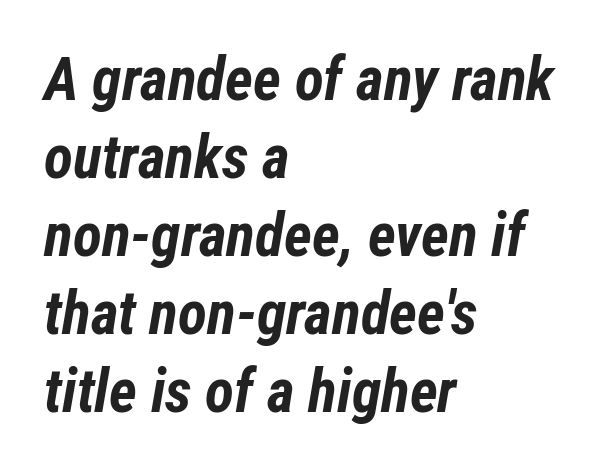
Q: Is the text bold? A: Yes.
Q: Is the text italic (slanted)? A: Yes, it leans right by about 12 degrees.
Q: Is the text underlined? A: No.
Q: How is the paragraph aligned? A: Left-aligned.
Q: Is the spacing between letters normal or unusually wide? A: Normal.
Q: Is the spacing between lines tight, normal or loose? A: Normal.
Q: Width (condensed, normal, or wide)? A: Condensed.
Q: Stroke contrast? A: Low.
Q: x-height? A: Medium.
Q: Monospaced? A: No.
